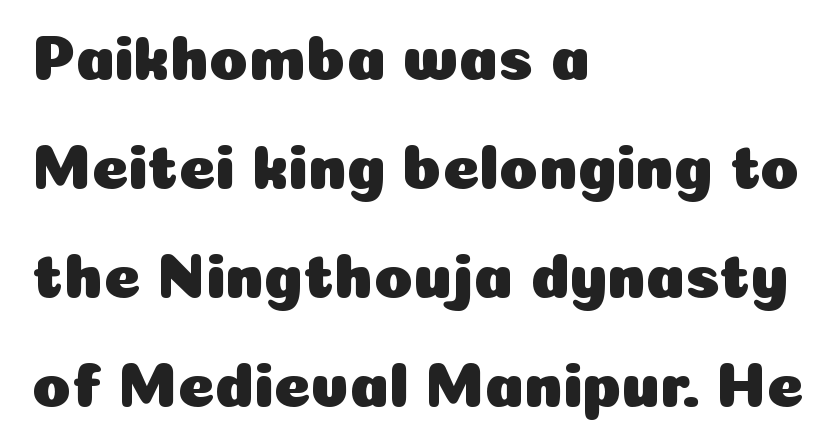
Q: Is the text italic (slanted)? A: No, it is upright.
Q: Is the typeface a serif or a sans-serif typeface? A: Sans-serif.
Q: Is the text underlined? A: No.
Q: How is the paragraph aligned? A: Left-aligned.
Q: Is the spacing between letters normal or unusually wide? A: Normal.
Q: Width (condensed, normal, or wide)? A: Normal.
Q: Stroke contrast? A: Low.
Q: x-height? A: Medium.
Q: Monospaced? A: No.
